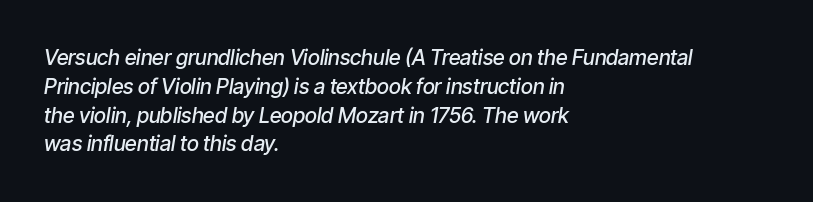
{"italic": "yes", "lean": "right", "slant_degrees": 9, "bold": "semi", "underline": "no", "align": "left", "line_spacing": "normal", "line_spacing_ratio": 1.37, "letter_spacing": "normal", "letter_spacing_em": 0.0, "glyph_px": 21}
